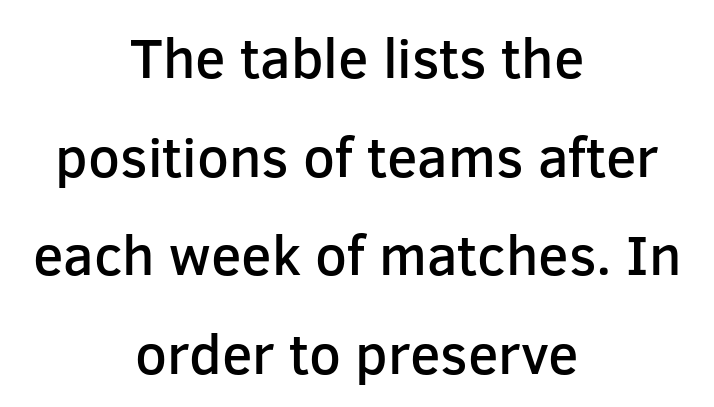
Q: Is the text bold? A: Semi-bold.
Q: Is the text italic (slanted)? A: No, it is upright.
Q: Is the typeface a serif or a sans-serif typeface? A: Sans-serif.
Q: Is the text underlined? A: No.
Q: How is the paragraph aligned? A: Centered.
Q: Is the spacing between letters normal or unusually wide? A: Normal.
Q: Width (condensed, normal, or wide)? A: Normal.
Q: Stroke contrast? A: Low.
Q: x-height? A: Medium.
Q: Monospaced? A: No.
